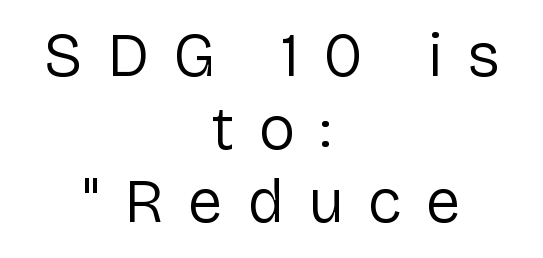
Q: Is the text bold? A: No.
Q: Is the text italic (slanted)? A: No, it is upright.
Q: Is the typeface a serif or a sans-serif typeface? A: Sans-serif.
Q: Is the text underlined? A: No.
Q: How is the paragraph aligned? A: Centered.
Q: Is the spacing between letters normal or unusually wide? A: Unusually wide.
Q: Width (condensed, normal, or wide)? A: Normal.
Q: Stroke contrast? A: Low.
Q: x-height? A: Medium.
Q: Monospaced? A: No.
